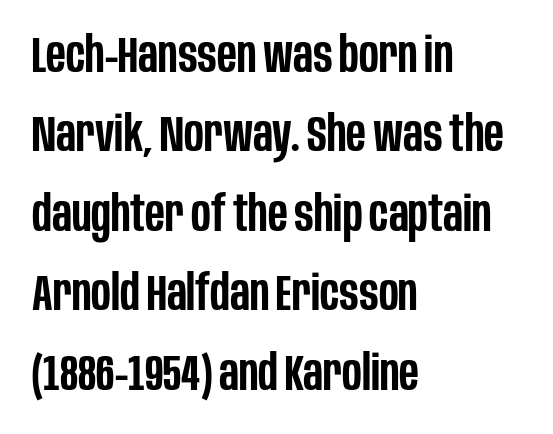
Q: Is the text bold? A: Semi-bold.
Q: Is the text italic (slanted)? A: No, it is upright.
Q: Is the typeface a serif or a sans-serif typeface? A: Sans-serif.
Q: Is the text underlined? A: No.
Q: How is the paragraph aligned? A: Left-aligned.
Q: Is the spacing between letters normal or unusually wide? A: Normal.
Q: Is the spacing between lines tight, normal or loose? A: Normal.
Q: Width (condensed, normal, or wide)? A: Condensed.
Q: Stroke contrast? A: Low.
Q: x-height? A: Large.
Q: Monospaced? A: No.
